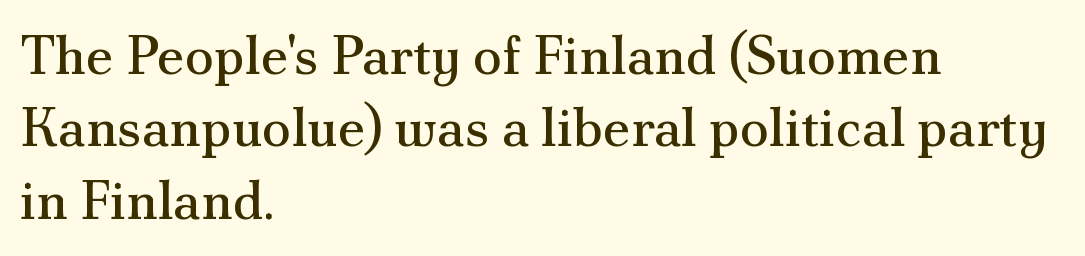
Q: Is the text bold? A: No.
Q: Is the text italic (slanted)? A: No, it is upright.
Q: Is the typeface a serif or a sans-serif typeface? A: Serif.
Q: Is the text underlined? A: No.
Q: How is the paragraph aligned? A: Left-aligned.
Q: Is the spacing between letters normal or unusually wide? A: Normal.
Q: Is the spacing between lines tight, normal or loose? A: Normal.
Q: Width (condensed, normal, or wide)? A: Normal.
Q: Stroke contrast? A: Medium.
Q: x-height? A: Small.
Q: Monospaced? A: No.
